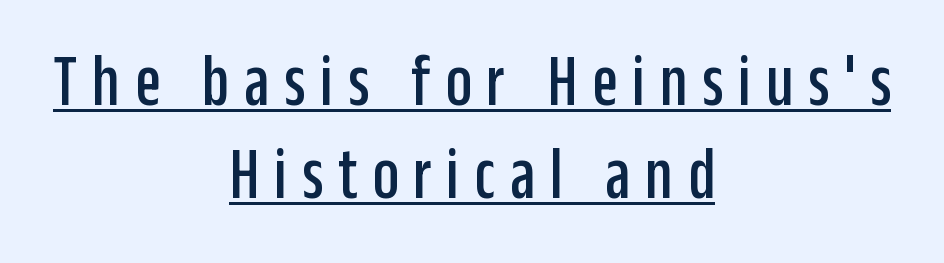
The image shows 74 px condensed sans-serif type, upright; set centered, normal line spacing (1.26x), unusually wide letter spacing (+0.2 em), underlined; low stroke contrast and a large x-height.
